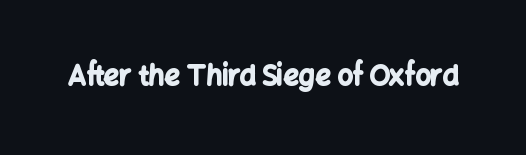
Q: Is the text bold? A: Yes.
Q: Is the text italic (slanted)? A: No, it is upright.
Q: Is the text underlined? A: No.
Q: Is the spacing between letters normal or unusually wide? A: Normal.
